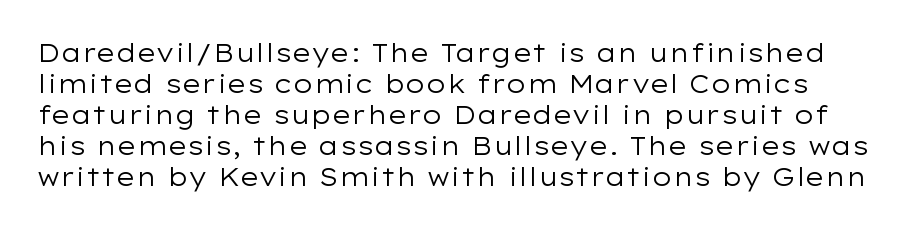
Q: Is the text bold? A: No.
Q: Is the text italic (slanted)? A: No, it is upright.
Q: Is the text underlined? A: No.
Q: Is the spacing between letters normal or unusually wide? A: Normal.
